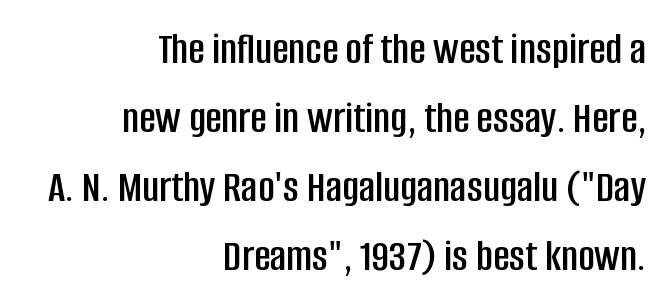
Q: Is the text italic (slanted)? A: No, it is upright.
Q: Is the typeface a serif or a sans-serif typeface? A: Sans-serif.
Q: Is the text underlined? A: No.
Q: How is the paragraph aligned? A: Right-aligned.
Q: Is the spacing between letters normal or unusually wide? A: Normal.
Q: Is the spacing between lines tight, normal or loose? A: Normal.
Q: Width (condensed, normal, or wide)? A: Condensed.
Q: Stroke contrast? A: Low.
Q: x-height? A: Large.
Q: Monospaced? A: No.
